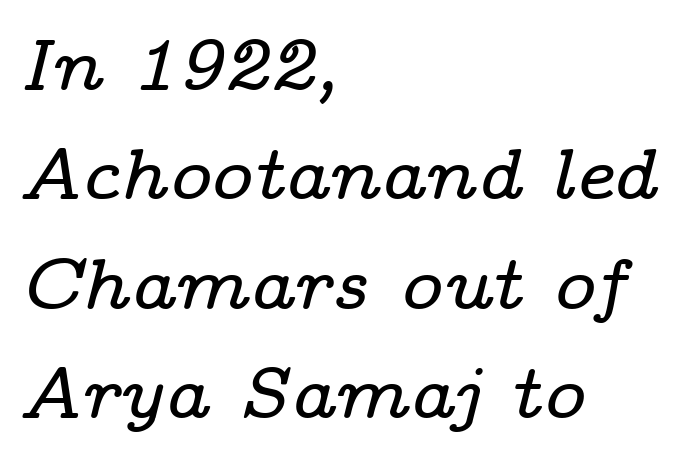
The text carries the slant typical of an italic or oblique font. The passage is arranged the way most books set body copy — flush left. Each new line begins a customary step beneath the previous one. Only glyphs here, with clear space below each row.
